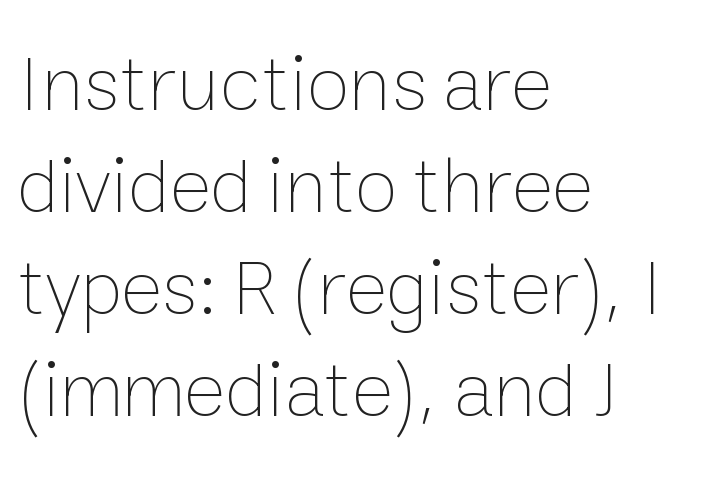
Q: Is the text bold? A: No.
Q: Is the text italic (slanted)? A: No, it is upright.
Q: Is the text underlined? A: No.
Q: How is the paragraph aligned? A: Left-aligned.
Q: Is the spacing between letters normal or unusually wide? A: Normal.
Q: Is the spacing between lines tight, normal or loose? A: Normal.
Q: Width (condensed, normal, or wide)? A: Normal.
Q: Stroke contrast? A: Low.
Q: x-height? A: Medium.
Q: Monospaced? A: No.
